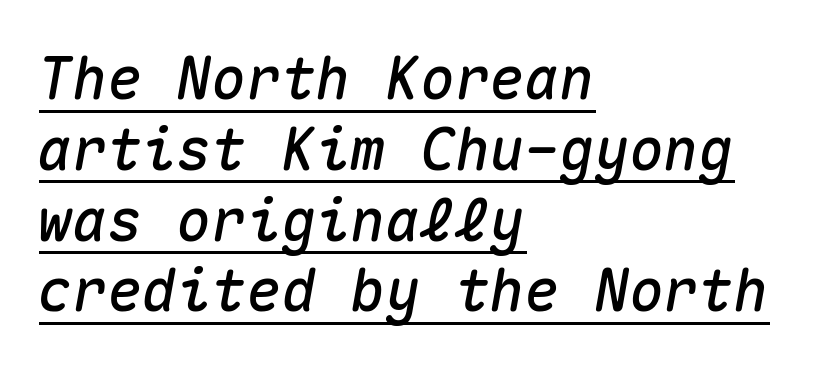
Q: Is the text italic (slanted)? A: Yes, it leans right by about 10 degrees.
Q: Is the text underlined? A: Yes.
Q: How is the paragraph aligned? A: Left-aligned.
Q: Is the spacing between letters normal or unusually wide? A: Normal.
Q: Width (condensed, normal, or wide)? A: Normal.
Q: Stroke contrast? A: Medium.
Q: x-height? A: Medium.
Q: Monospaced? A: Yes.
